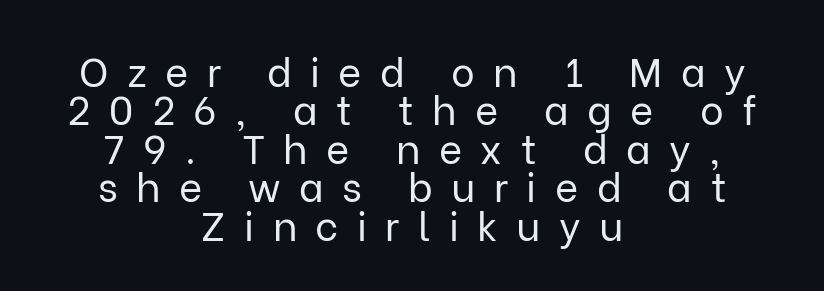
{"serif": "no", "italic": "no", "bold": "no", "weight": "regular", "width": "normal", "stroke_contrast": "low", "x_height": "medium", "monospaced": "no", "underline": "no", "align": "center", "line_spacing": "tight", "line_spacing_ratio": 0.96, "letter_spacing": "wide", "letter_spacing_em": 0.46, "glyph_px": 40}
